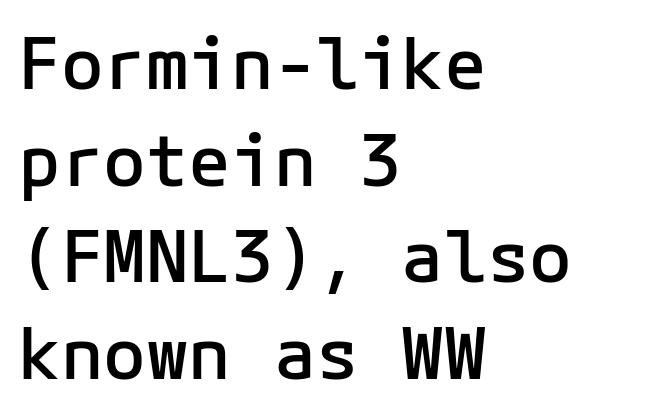
The image shows 71 px semibold sans-serif type, upright; set left-aligned, normal line spacing (1.36x), normal letter spacing, not underlined; low stroke contrast and a medium x-height.
